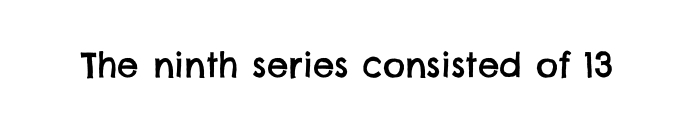
{"serif": "no", "width": "normal", "stroke_contrast": "low", "x_height": "large", "monospaced": "no", "underline": "no", "letter_spacing": "normal", "letter_spacing_em": 0.0, "glyph_px": 34}
